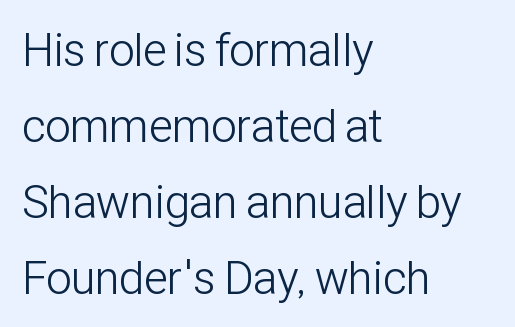
The image shows 46 px light, condensed sans-serif type, upright; set left-aligned, normal line spacing (1.65x), normal letter spacing, not underlined; low stroke contrast and a medium x-height.
